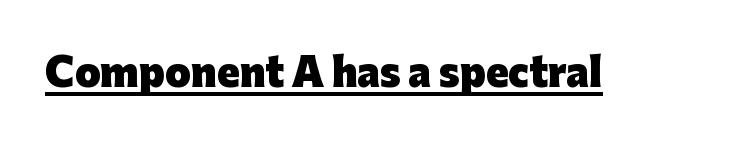
Q: Is the text bold? A: Yes.
Q: Is the text italic (slanted)? A: No, it is upright.
Q: Is the typeface a serif or a sans-serif typeface? A: Sans-serif.
Q: Is the text underlined? A: Yes.
Q: Is the spacing between letters normal or unusually wide? A: Normal.
Q: Width (condensed, normal, or wide)? A: Normal.
Q: Stroke contrast? A: Low.
Q: x-height? A: Medium.
Q: Monospaced? A: No.
